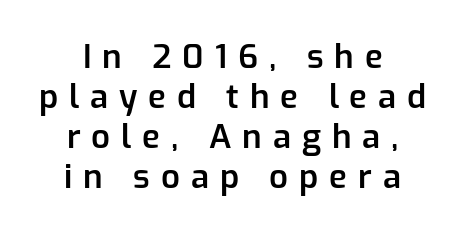
Q: Is the text bold? A: Semi-bold.
Q: Is the text italic (slanted)? A: No, it is upright.
Q: Is the typeface a serif or a sans-serif typeface? A: Sans-serif.
Q: Is the text underlined? A: No.
Q: How is the paragraph aligned? A: Centered.
Q: Is the spacing between letters normal or unusually wide? A: Unusually wide.
Q: Width (condensed, normal, or wide)? A: Normal.
Q: Stroke contrast? A: Low.
Q: x-height? A: Medium.
Q: Monospaced? A: No.
